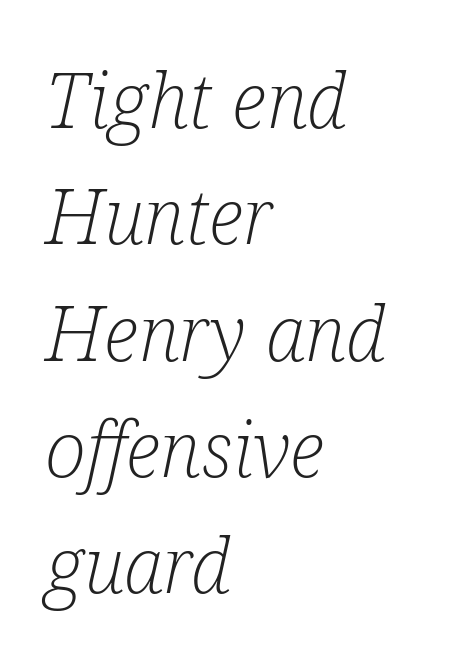
The image shows 77 px light, condensed serif type, italic (leaning right); set left-aligned, normal line spacing (1.51x), normal letter spacing, not underlined; low stroke contrast and a medium x-height.
